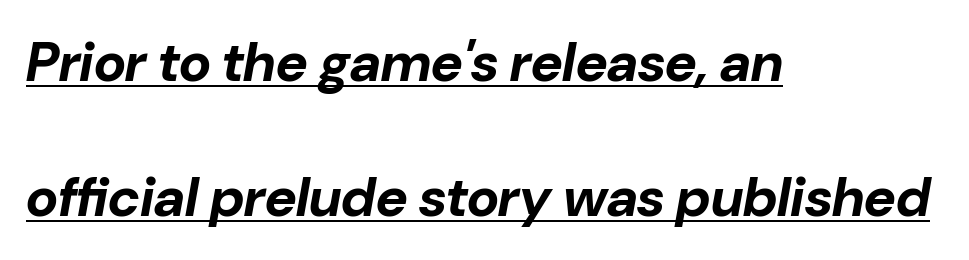
Q: Is the text bold? A: Yes.
Q: Is the text italic (slanted)? A: Yes, it leans right by about 10 degrees.
Q: Is the text underlined? A: Yes.
Q: How is the paragraph aligned? A: Left-aligned.
Q: Is the spacing between letters normal or unusually wide? A: Normal.
Q: Is the spacing between lines tight, normal or loose? A: Loose.
Q: Width (condensed, normal, or wide)? A: Normal.
Q: Stroke contrast? A: Low.
Q: x-height? A: Medium.
Q: Monospaced? A: No.
